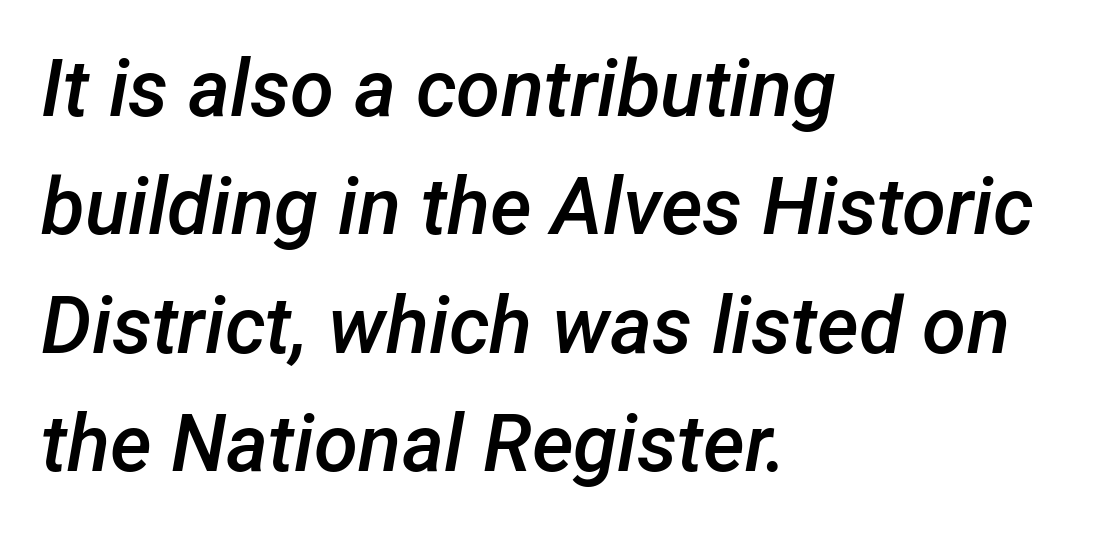
{"italic": "yes", "lean": "right", "slant_degrees": 12, "bold": "semi", "weight": "semibold", "width": "normal", "stroke_contrast": "low", "x_height": "medium", "monospaced": "no", "underline": "no", "align": "left", "line_spacing": "normal", "line_spacing_ratio": 1.48, "letter_spacing": "normal", "letter_spacing_em": 0.0, "glyph_px": 80}
